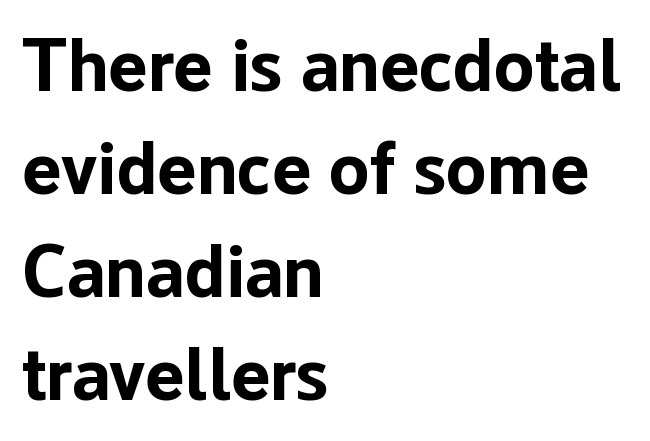
The lines in this sample share a left origin and differ only in where they stop. What stands out about the letter spacing? Nothing — it is the standard amount. Students, observe: this is what conventionally led text looks like. In terms of weight, the rendering is a true, heavy bold. The passage shown is not underscored anywhere.
